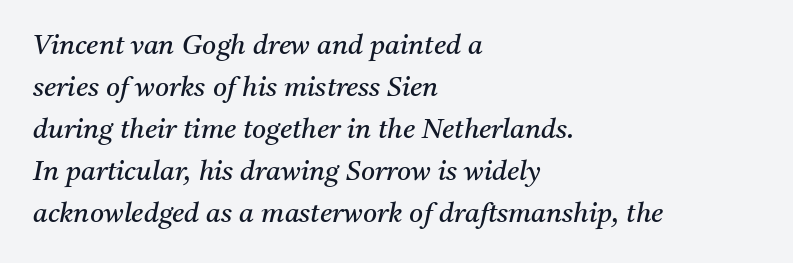
The image shows 27 px text type, italic (leaning right); set left-aligned, normal line spacing (1.56x), normal letter spacing, not underlined.
